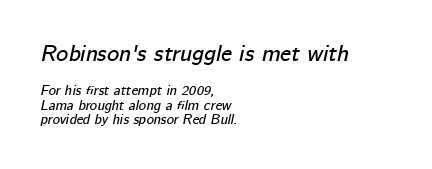
{"italic": "yes", "lean": "right", "slant_degrees": 12, "underline": "no", "align": "left", "line_spacing": "tight", "line_spacing_ratio": 1.03, "letter_spacing": "normal", "letter_spacing_em": 0.0, "larger_block": "first", "size_ratio": 1.64, "glyph_px": 23}
